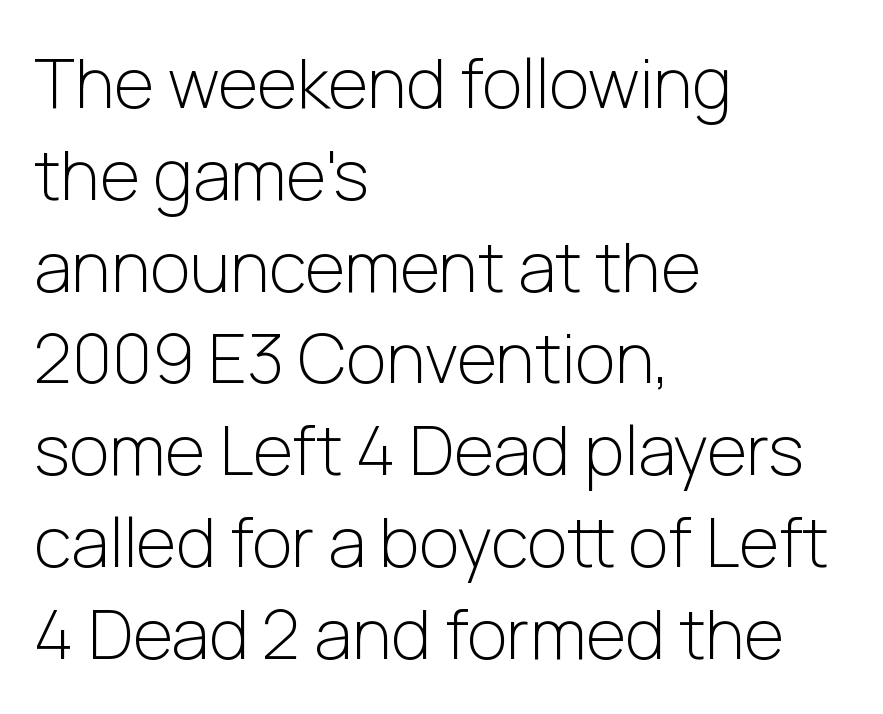
Q: Is the text bold? A: No.
Q: Is the text italic (slanted)? A: No, it is upright.
Q: Is the typeface a serif or a sans-serif typeface? A: Sans-serif.
Q: Is the text underlined? A: No.
Q: How is the paragraph aligned? A: Left-aligned.
Q: Is the spacing between letters normal or unusually wide? A: Normal.
Q: Is the spacing between lines tight, normal or loose? A: Normal.
Q: Width (condensed, normal, or wide)? A: Normal.
Q: Stroke contrast? A: Low.
Q: x-height? A: Medium.
Q: Monospaced? A: No.
